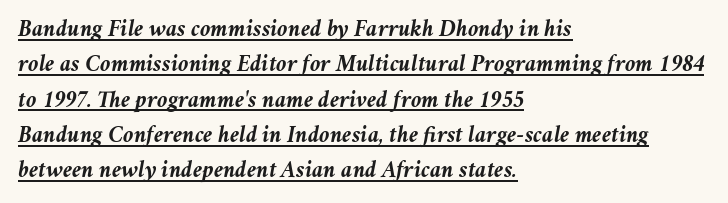
Q: Is the text bold? A: Yes.
Q: Is the text italic (slanted)? A: Yes, it leans right by about 11 degrees.
Q: Is the text underlined? A: Yes.
Q: How is the paragraph aligned? A: Left-aligned.
Q: Is the spacing between letters normal or unusually wide? A: Normal.
Q: Is the spacing between lines tight, normal or loose? A: Normal.
